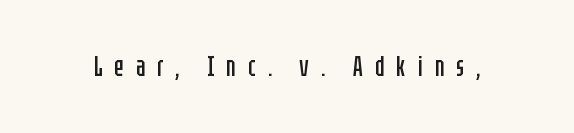
{"serif": "no", "italic": "no", "bold": "no", "weight": "regular", "width": "condensed", "stroke_contrast": "low", "x_height": "large", "monospaced": "no", "underline": "no", "letter_spacing": "wide", "letter_spacing_em": 0.43, "glyph_px": 28}
